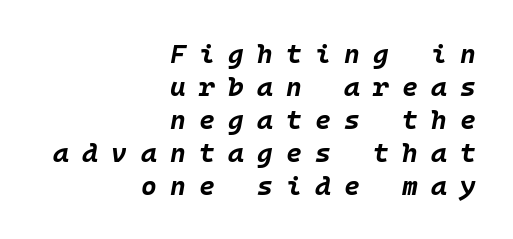
The image shows 27 px bold type, italic (leaning right); set right-aligned, line spacing 1.22x, unusually wide letter spacing (+0.49 em), not underlined.
